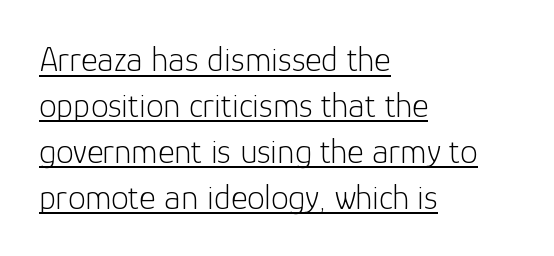
{"serif": "no", "italic": "no", "bold": "no", "weight": "light", "width": "normal", "stroke_contrast": "low", "x_height": "medium", "monospaced": "no", "underline": "yes", "align": "left", "line_spacing": "normal", "line_spacing_ratio": 1.31, "letter_spacing": "normal", "letter_spacing_em": 0.0, "glyph_px": 35}
